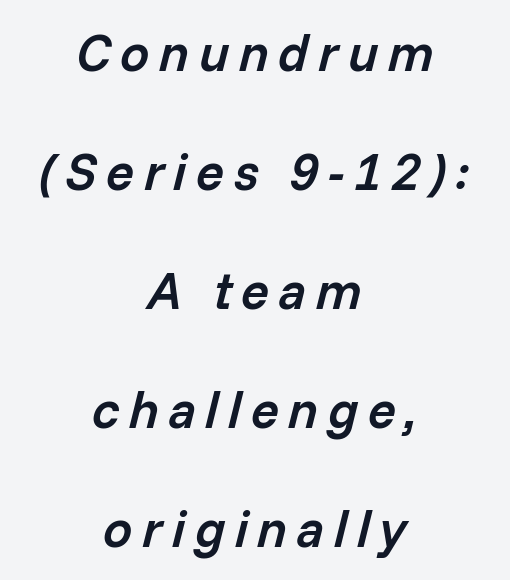
{"italic": "yes", "lean": "right", "slant_degrees": 14, "bold": "semi", "weight": "semibold", "width": "normal", "stroke_contrast": "low", "x_height": "medium", "monospaced": "no", "underline": "no", "align": "center", "line_spacing": "loose", "line_spacing_ratio": 2.29, "glyph_px": 52}
